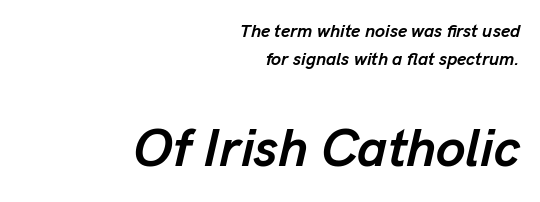
Q: Is the text bold? A: Yes.
Q: Is the text italic (slanted)? A: Yes, it leans right by about 13 degrees.
Q: Is the text underlined? A: No.
Q: How is the paragraph aligned? A: Right-aligned.
Q: Is the spacing between letters normal or unusually wide? A: Normal.
Q: Is the spacing between lines tight, normal or loose? A: Normal.
Q: Which block of text is set in a larger size, the first (top) or the second (bottom)? A: The second (bottom) one.
Q: Width (condensed, normal, or wide)? A: Normal.
Q: Stroke contrast? A: Low.
Q: x-height? A: Medium.
Q: Monospaced? A: No.
